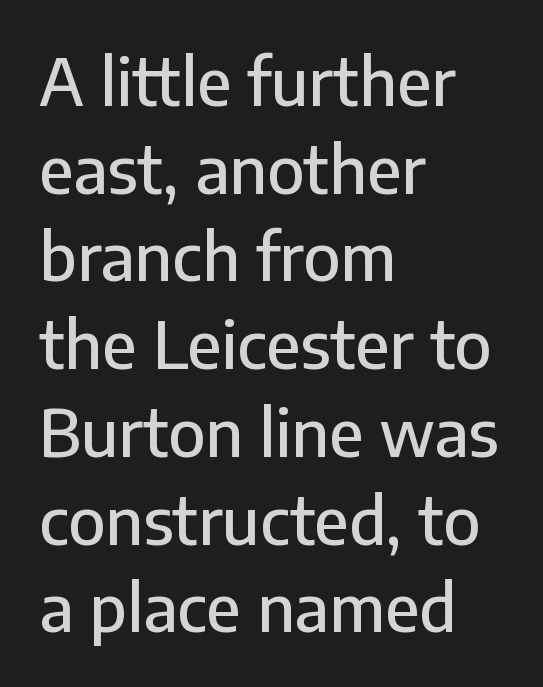
The image shows 65 px sans-serif type, upright; set left-aligned, normal line spacing (1.35x), normal letter spacing, not underlined; low stroke contrast and a medium x-height.
